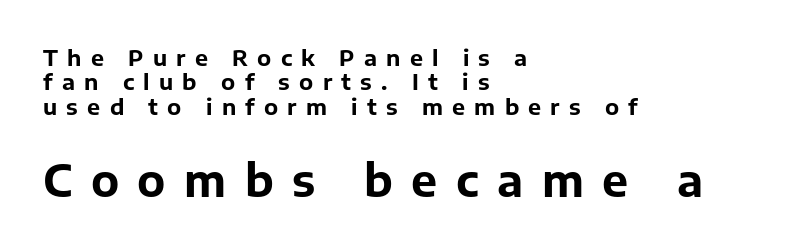
Q: Is the text bold? A: Yes.
Q: Is the text italic (slanted)? A: No, it is upright.
Q: Is the typeface a serif or a sans-serif typeface? A: Sans-serif.
Q: Is the text underlined? A: No.
Q: How is the paragraph aligned? A: Left-aligned.
Q: Is the spacing between letters normal or unusually wide? A: Unusually wide.
Q: Is the spacing between lines tight, normal or loose? A: Tight.
Q: Which block of text is set in a larger size, the first (top) or the second (bottom)? A: The second (bottom) one.
Q: Width (condensed, normal, or wide)? A: Normal.
Q: Stroke contrast? A: Low.
Q: x-height? A: Medium.
Q: Monospaced? A: No.
